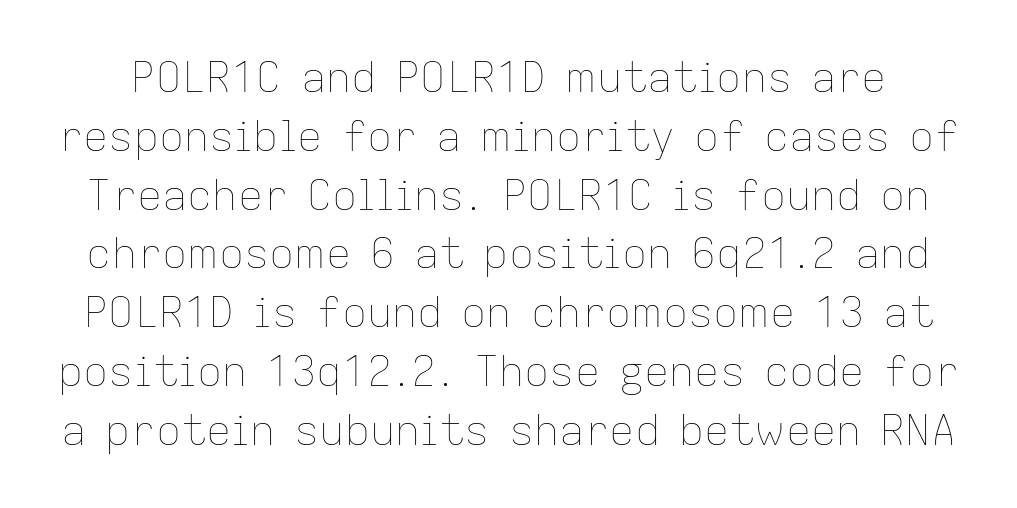
The image shows 42 px thin type, upright; set normal line spacing (1.4x), normal letter spacing, not underlined; low stroke contrast and a medium x-height.
